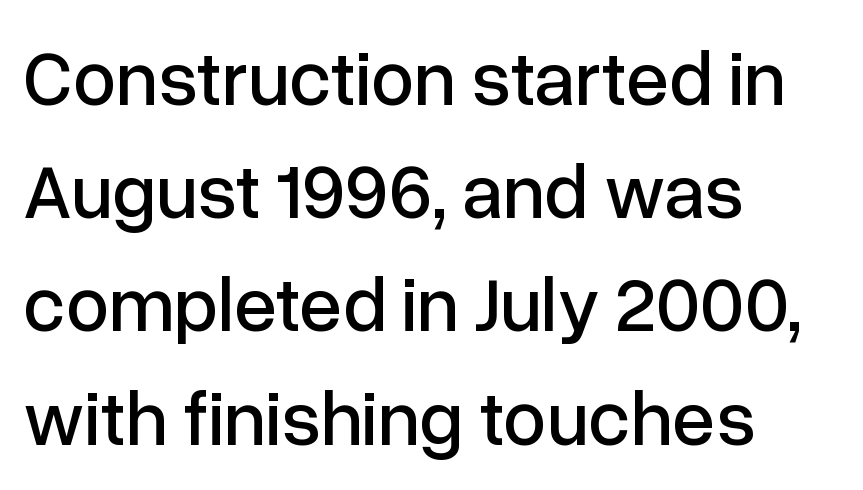
This sample uses a sans-serif face. Reading down the block, your eye returns to a fixed left position each line. The passage shown has conventional tracking throughout. These lines were composed using upright roman letters. Type without underlining. Baseline-to-baseline distance is the conventional proportion of letter height.
